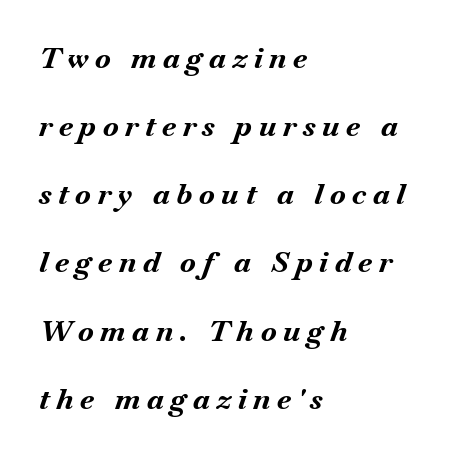
Q: Is the text bold? A: Yes.
Q: Is the text italic (slanted)? A: Yes, it leans right by about 18 degrees.
Q: Is the text underlined? A: No.
Q: How is the paragraph aligned? A: Left-aligned.
Q: Is the spacing between letters normal or unusually wide? A: Unusually wide.
Q: Is the spacing between lines tight, normal or loose? A: Loose.
Q: Width (condensed, normal, or wide)? A: Normal.
Q: Stroke contrast? A: Medium.
Q: x-height? A: Small.
Q: Monospaced? A: No.
